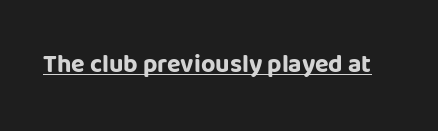
Q: Is the text bold? A: Yes.
Q: Is the text italic (slanted)? A: No, it is upright.
Q: Is the text underlined? A: Yes.
Q: Is the spacing between letters normal or unusually wide? A: Normal.
